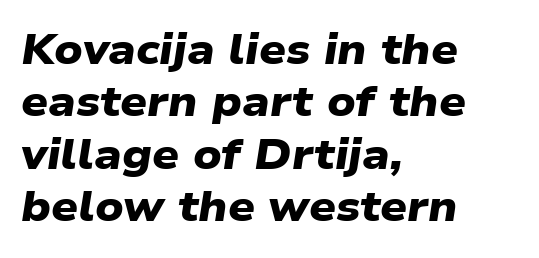
The image shows 42 px heavy, wide sans-serif type; set left-aligned, normal line spacing (1.25x), normal letter spacing, not underlined; low stroke contrast and a medium x-height.
